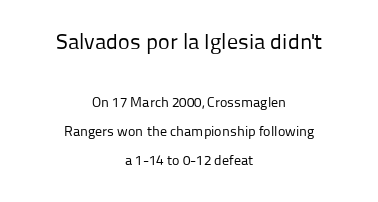
{"italic": "no", "bold": "no", "underline": "no", "align": "center", "line_spacing": "loose", "line_spacing_ratio": 2.09, "letter_spacing": "normal", "letter_spacing_em": 0.0, "larger_block": "first", "size_ratio": 1.57, "glyph_px": 22}
